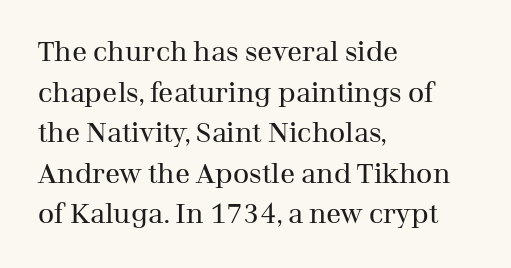
The image shows 28 px regular-weight serif type, upright; set left-aligned, normal line spacing (1.45x), normal letter spacing, not underlined; medium stroke contrast and a medium x-height.
